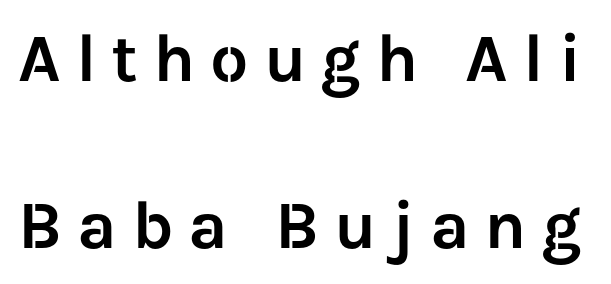
{"serif": "no", "italic": "no", "width": "normal", "stroke_contrast": "low", "x_height": "medium", "monospaced": "no", "underline": "no", "line_spacing": "loose", "line_spacing_ratio": 2.45, "letter_spacing": "wide", "letter_spacing_em": 0.22, "glyph_px": 68}
